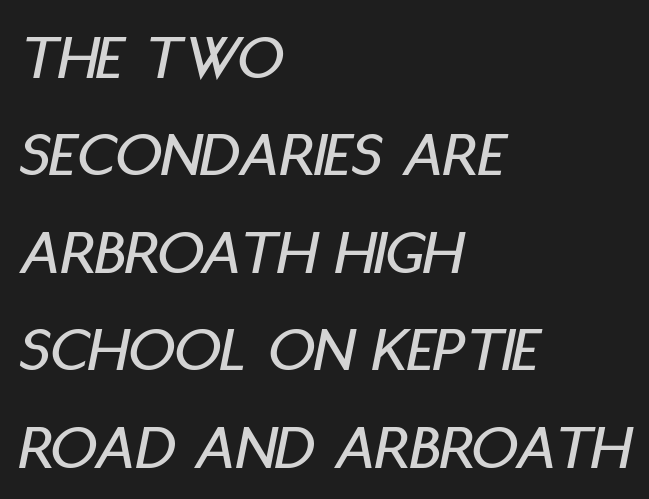
A normal amount of white space separates one row of letters from the next. Each line starts at the same left margin while the right side varies. A typesetter would call this proportional, since set widths differ per character. The line texture is even and compact thanks to regular tracking. Looking at the ascenders, they clearly lean.
